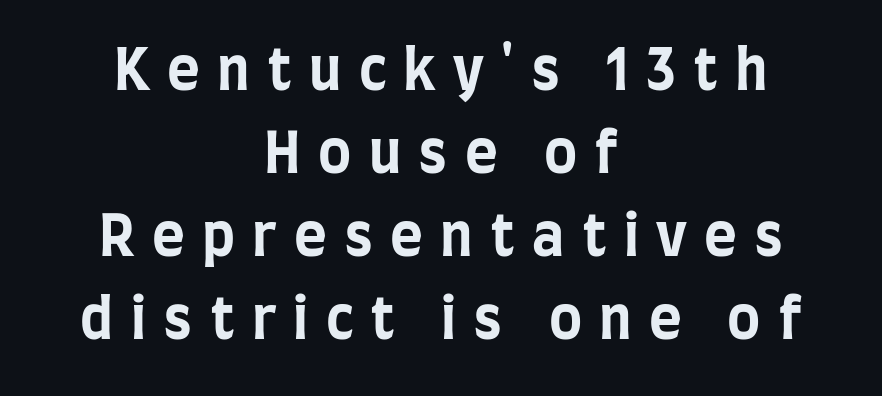
Do the characters align in a grid? No, the font is proportional. The passage shown has open, widely tracked lettering throughout. Ascenders rise straight up at ninety degrees. Centered paragraph, ragged on both sides. This sample keeps an unexceptional amount of space between lines. These lines are composed in type without serifs.
